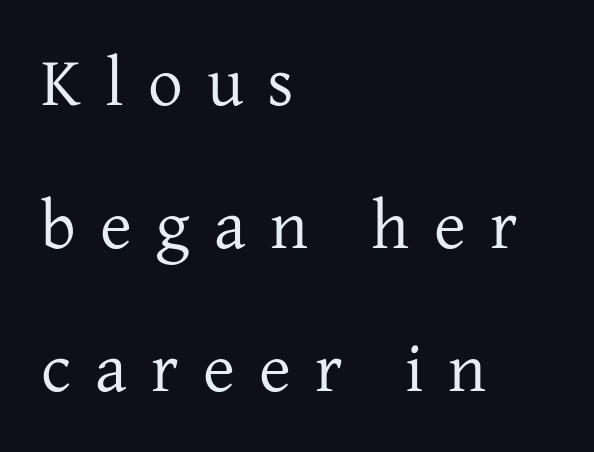
The image shows 69 px regular-weight serif type, upright; set left-aligned, loose line spacing (2.07x), unusually wide letter spacing (+0.35 em), not underlined; low stroke contrast and a medium x-height.
